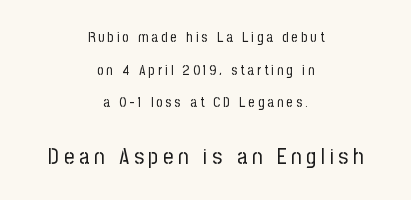
The baseline area is clear. This is not heavy type; no bold has been used. You could only call the tracking loose — the letters float apart. Rows of type keep a wide berth in the vertical direction. The specimen reads as upright at a glance. The compositor balanced each line on the midline.
